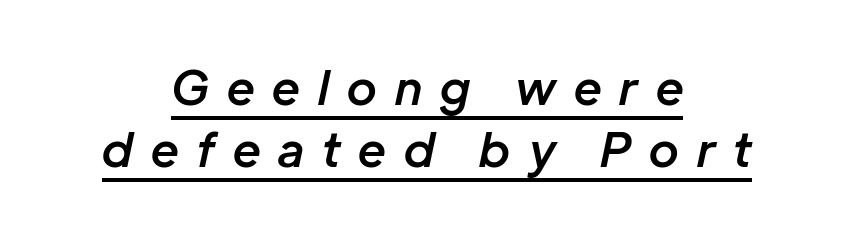
The image shows 47 px semibold type, italic (leaning right); set centered, normal line spacing (1.31x), unusually wide letter spacing (+0.39 em), underlined; low stroke contrast and a medium x-height.
